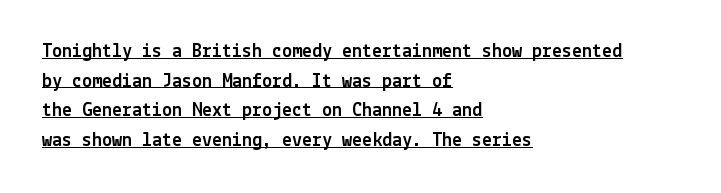
The image shows 20 px text type, upright; set left-aligned, normal line spacing (1.48x), normal letter spacing, underlined.
